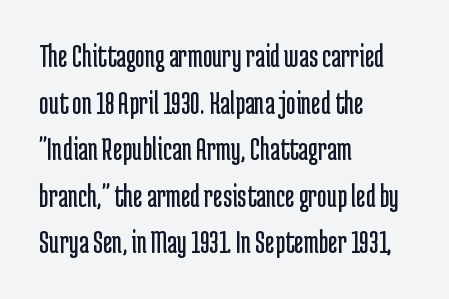
Regular leading. Every row of glyphs begins at an identical x-position on the left. Each row of text sits above clean, open space. This sample uses plain, unmodified letter spacing.
